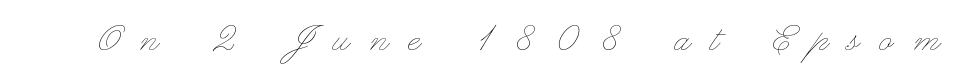
Q: Is the text bold? A: No.
Q: Is the text italic (slanted)? A: Yes.
Q: Is the text underlined? A: No.
Q: Is the spacing between letters normal or unusually wide? A: Unusually wide.
Q: Width (condensed, normal, or wide)? A: Wide.
Q: Stroke contrast? A: Low.
Q: x-height? A: Small.
Q: Monospaced? A: No.
